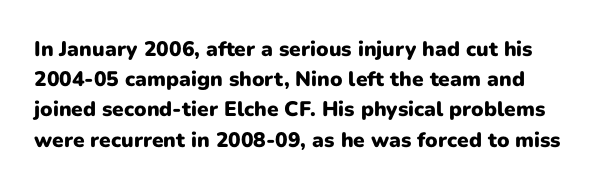
Glyph-to-glyph distance matches everyday printed text. Clear beneath every line of the passage. Compared with typical paragraphs, the rows here are spaced about the same. Is the type bold? Yes — the strokes are clearly thick and heavy. Posture: vertical.
